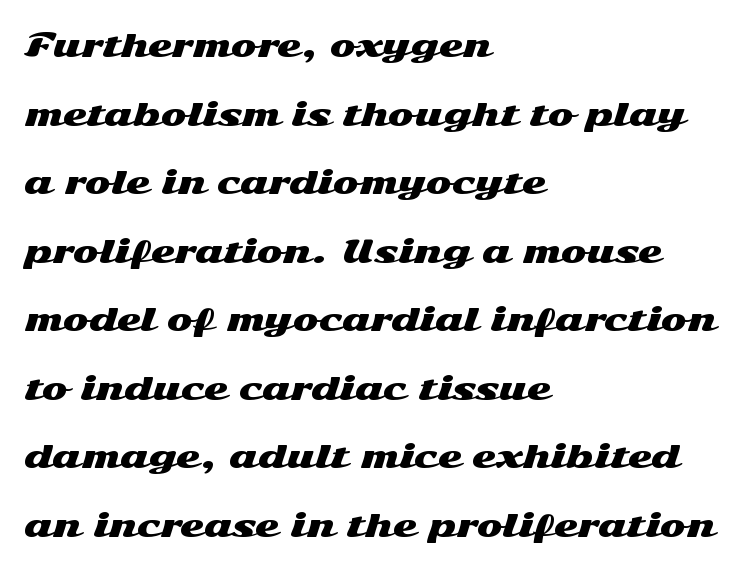
Q: Is the text italic (slanted)? A: Yes.
Q: Is the typeface a serif or a sans-serif typeface? A: Sans-serif.
Q: Is the text underlined? A: No.
Q: How is the paragraph aligned? A: Left-aligned.
Q: Is the spacing between letters normal or unusually wide? A: Normal.
Q: Is the spacing between lines tight, normal or loose? A: Loose.
Q: Width (condensed, normal, or wide)? A: Wide.
Q: Stroke contrast? A: Medium.
Q: x-height? A: Medium.
Q: Monospaced? A: No.
